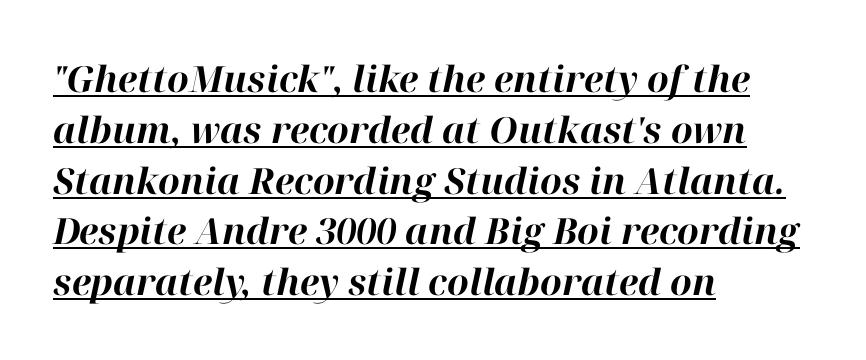
Summary of vertical rhythm: regular, with standard interline spacing. If you drew a line through each stem, it would be angled. Plenty of ink on the page — the face is bold. Alignment: flush left.
